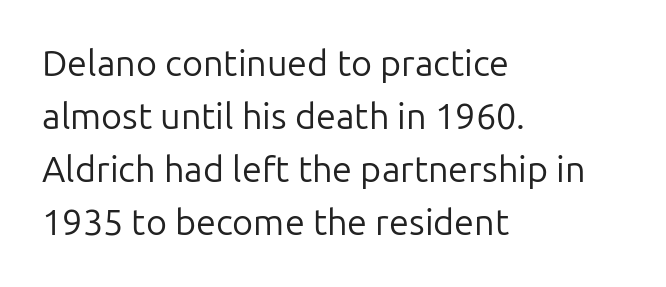
{"serif": "no", "italic": "no", "bold": "no", "weight": "regular", "width": "normal", "stroke_contrast": "low", "x_height": "medium", "monospaced": "no", "underline": "no", "align": "left", "line_spacing": "normal", "line_spacing_ratio": 1.47, "letter_spacing": "normal", "letter_spacing_em": 0.0, "glyph_px": 36}
